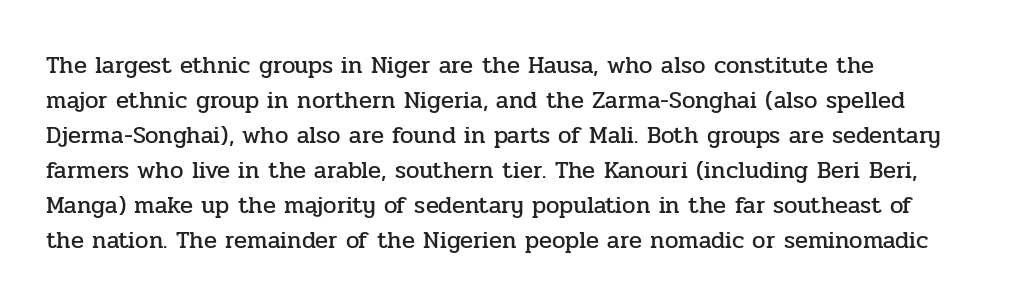
The leading is moderate, giving the passage an even texture. When letters stand straight like this, we call the style roman or upright. These lines keep a tight, regular rhythm from letter to letter. The space beneath each line is pristine and unruled.
